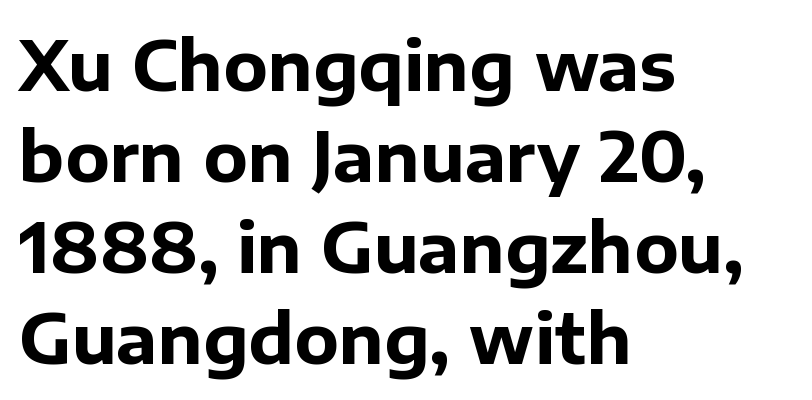
Type without underlining. One-word summary of the alignment: left. In terms of letterform style, serifs are entirely absent. The face used here is proportionally spaced, like ordinary book or web type.
